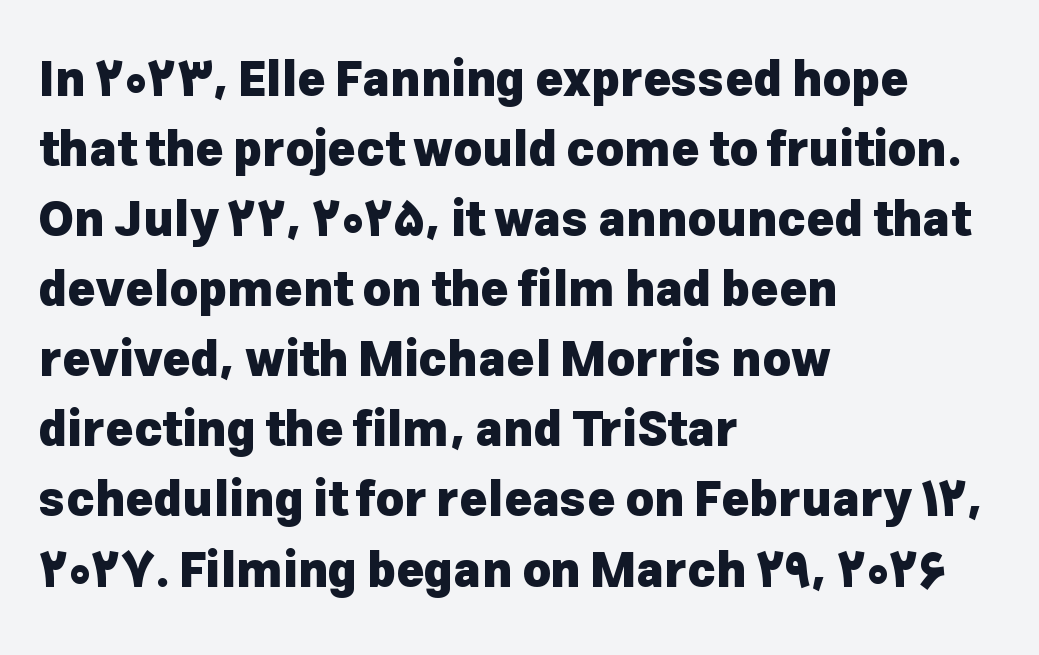
The image shows 48 px heavy sans-serif type, upright; set left-aligned, normal line spacing (1.46x), normal letter spacing, not underlined; low stroke contrast and a medium x-height.
